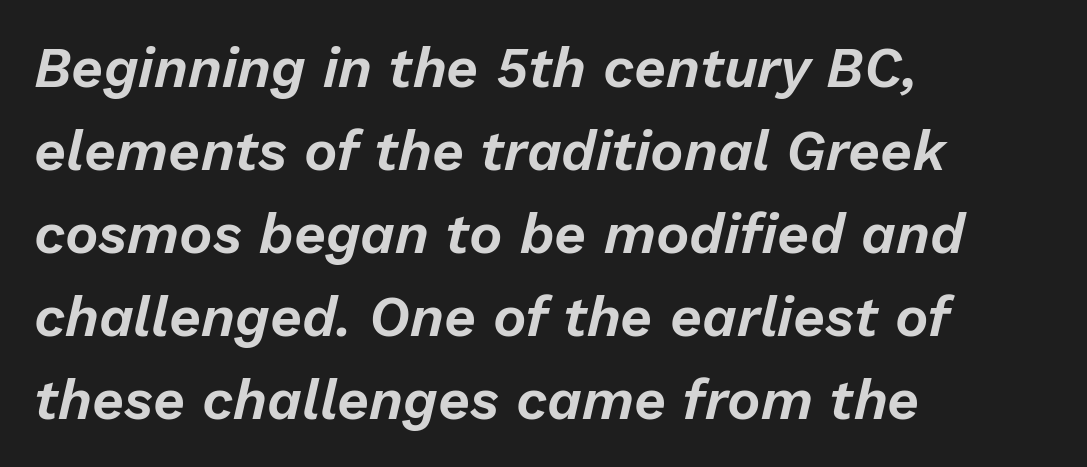
Do the characters align in a grid? No, the font is proportional. The string is rendered with underlining switched off. Between one letter and the next there's only the usual sliver of space. The font's italic variant was chosen for this text.
